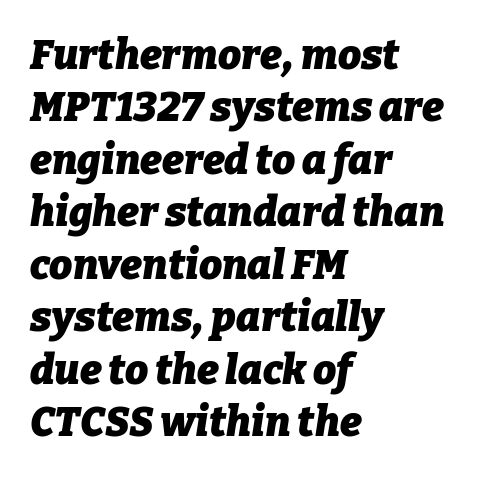
Q: Is the text bold? A: Yes.
Q: Is the text italic (slanted)? A: Yes, it leans right by about 9 degrees.
Q: Is the text underlined? A: No.
Q: How is the paragraph aligned? A: Left-aligned.
Q: Is the spacing between letters normal or unusually wide? A: Normal.
Q: Is the spacing between lines tight, normal or loose? A: Normal.
Q: Width (condensed, normal, or wide)? A: Normal.
Q: Stroke contrast? A: Low.
Q: x-height? A: Medium.
Q: Monospaced? A: No.
